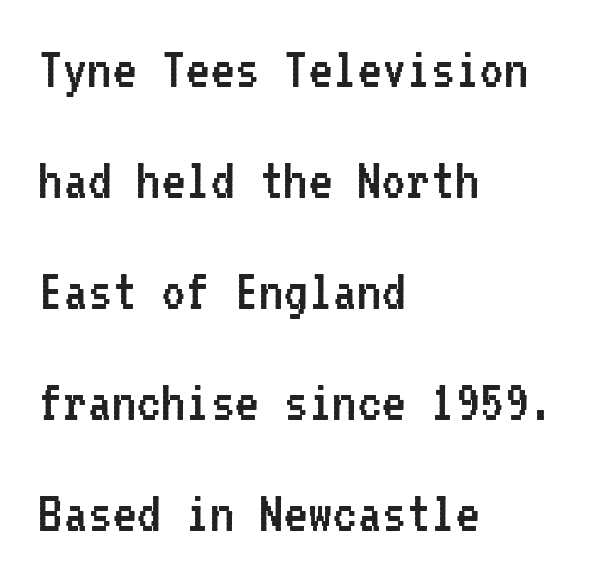
{"serif": "no", "italic": "no", "bold": "no", "weight": "regular", "width": "normal", "stroke_contrast": "low", "x_height": "medium", "monospaced": "yes", "underline": "no", "align": "left", "line_spacing_ratio": 1.88, "letter_spacing": "normal", "letter_spacing_em": 0.0, "glyph_px": 59}
